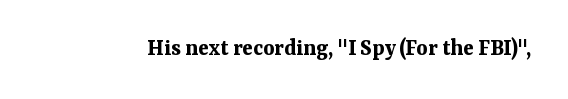
What stands out about the letter spacing? Nothing — it is the standard amount. Upright lettering throughout. Bold? Absolutely — the strokes are thick and heavy. The glyphs are unaccompanied by any horizontal stroke below them.
